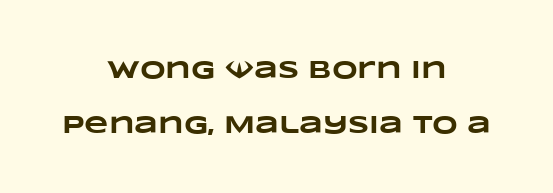
Q: Is the text bold? A: Yes.
Q: Is the text underlined? A: No.
Q: How is the paragraph aligned? A: Centered.
Q: Is the spacing between letters normal or unusually wide? A: Normal.
Q: Is the spacing between lines tight, normal or loose? A: Loose.
